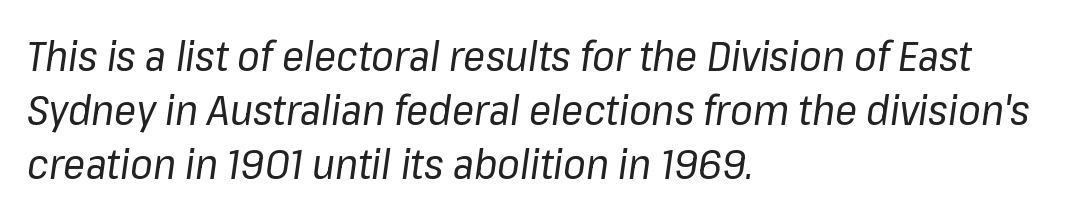
The rag falls on the right side of this text block. Posture: slanted. Stroke thickness stays within the range of a standard reading face or lighter. The face used here is proportionally spaced, like ordinary book or web type. Quick note: underline off. Notice how descenders clear the ascenders below comfortably — that's standard leading.
